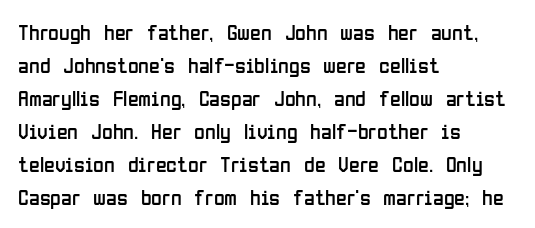
Q: Is the text bold? A: No.
Q: Is the text italic (slanted)? A: No, it is upright.
Q: Is the text underlined? A: No.
Q: How is the paragraph aligned? A: Left-aligned.
Q: Is the spacing between letters normal or unusually wide? A: Normal.
Q: Is the spacing between lines tight, normal or loose? A: Normal.
